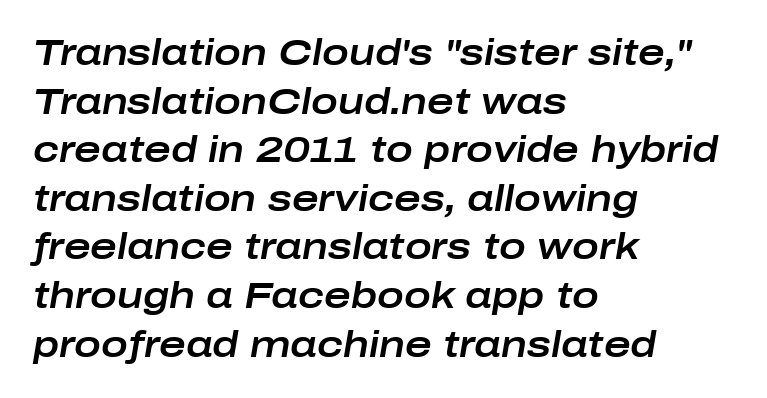
Note the varied advance widths — an 'i' is clearly narrower than an 'm'. These lines were composed using italics. A clean baseline with only descenders dipping below it. This rendering uses left alignment, leaving the right contour irregular. These lines sit exactly where default settings would place them. These lines keep a tight, regular rhythm from letter to letter.
